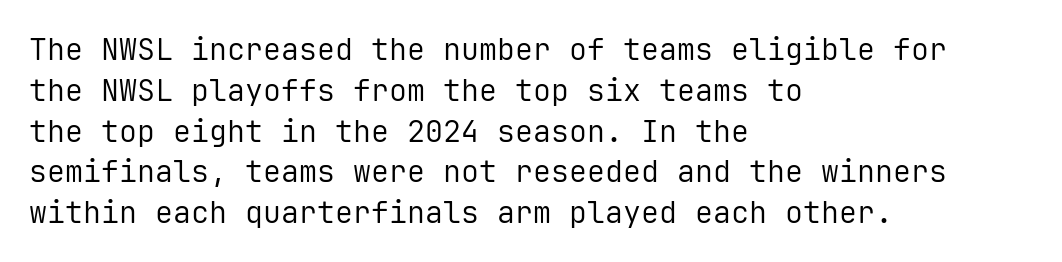
The image shows 30 px regular-weight sans-serif type, upright, monospaced; set left-aligned, normal line spacing (1.36x), normal letter spacing, not underlined; low stroke contrast and a medium x-height.
